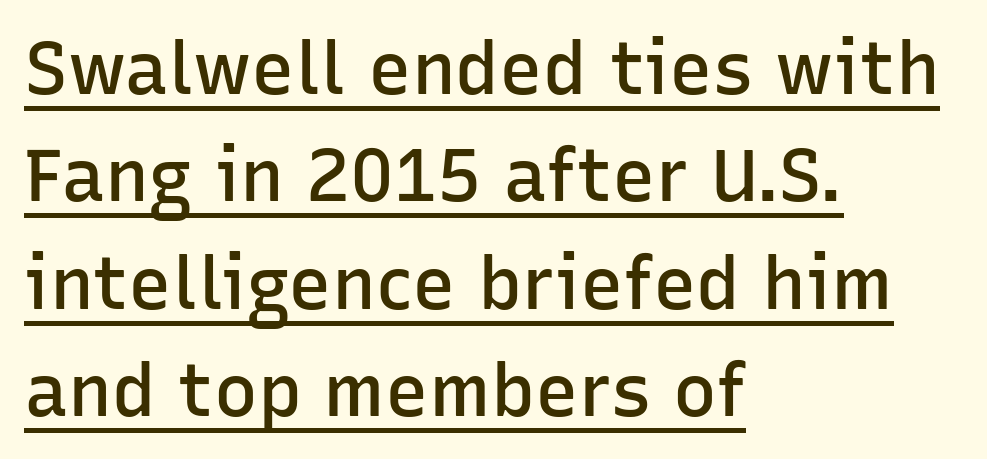
A baseline rule has been typeset under these characters. The typography opts for an upright posture over an oblique one. This rendering uses left alignment, leaving the right contour irregular. A typesetter would call this proportional, since set widths differ per character. The letters are semibold — heavier than regular but short of a full bold. The letters sit at their default tracking, neither squeezed nor spread.
